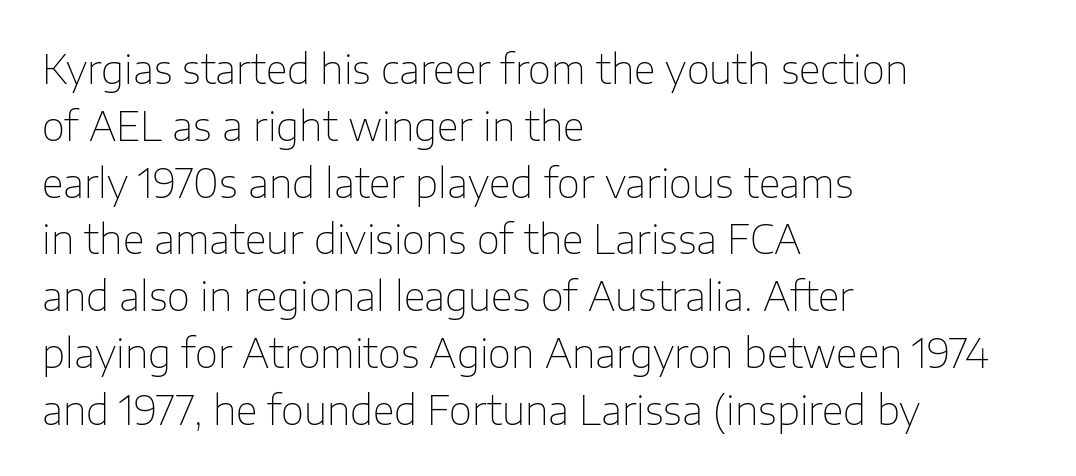
Anything drawn beneath the words? Only blank space. Designer's note — italics off, roman on. A typesetter would call this proportional, since set widths differ per character. Unlike a traditional serif, this face leaves its strokes unadorned. Nothing heavy about these letters — not bold at all. Letter spacing: default.
